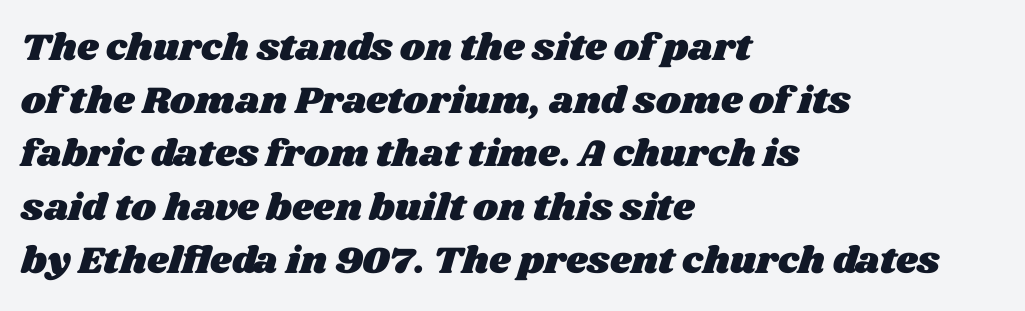
The image shows 38 px wide type; set left-aligned, normal line spacing (1.4x), normal letter spacing, not underlined; medium stroke contrast and a large x-height.
